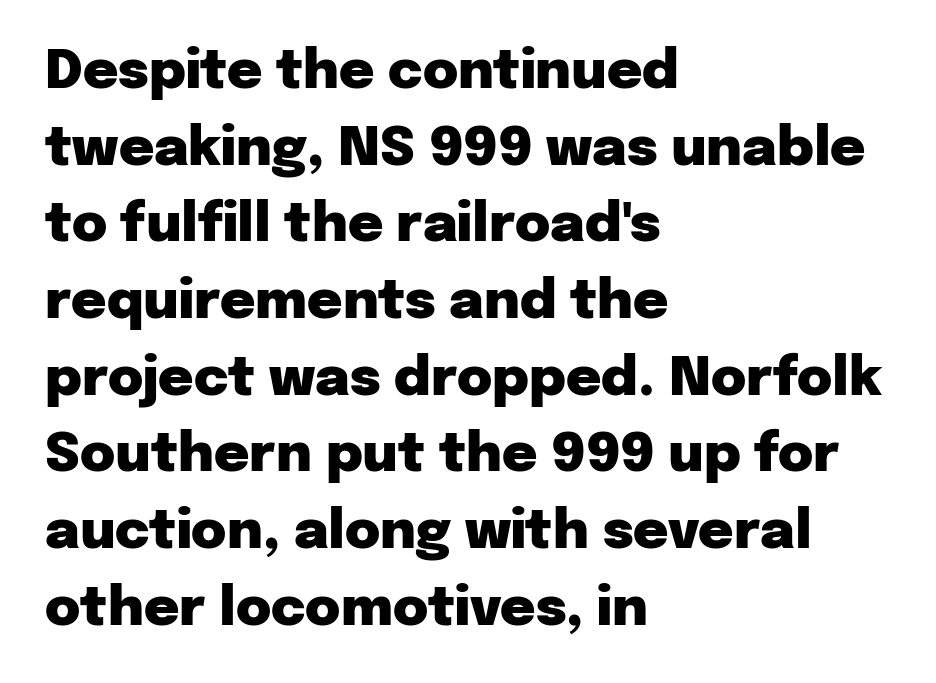
The passage shown is not underscored anywhere. Notice how thick the strokes are: this is what a full bold looks like. If you measured baseline to baseline, you'd find a middling distance. The rendering keeps characters at their native spacing.
